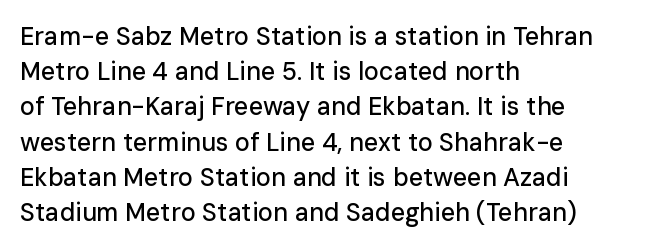
Posture: straight, roman, zero tilt. This rendering uses left alignment, leaving the right contour irregular. This sample keeps an unexceptional amount of space between lines. Bare-footed words on every line.
